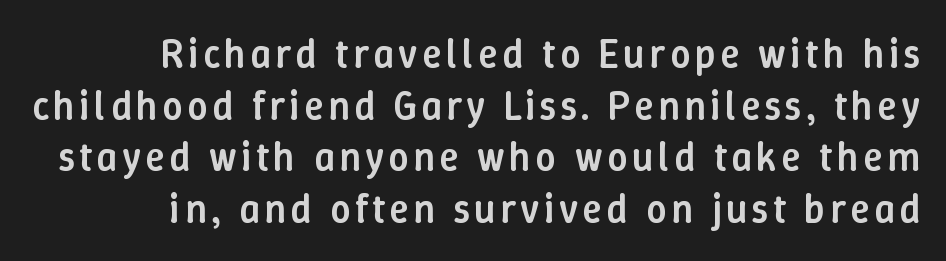
Q: Is the text bold? A: Semi-bold.
Q: Is the text italic (slanted)? A: No, it is upright.
Q: Is the text underlined? A: No.
Q: How is the paragraph aligned? A: Right-aligned.
Q: Is the spacing between lines tight, normal or loose? A: Normal.
Q: Width (condensed, normal, or wide)? A: Normal.
Q: Stroke contrast? A: Low.
Q: x-height? A: Medium.
Q: Monospaced? A: No.
